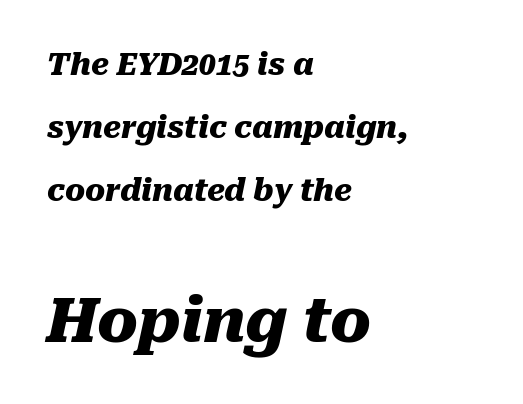
Q: Is the text bold? A: Yes.
Q: Is the text italic (slanted)? A: Yes, it leans right by about 10 degrees.
Q: Is the text underlined? A: No.
Q: How is the paragraph aligned? A: Left-aligned.
Q: Is the spacing between letters normal or unusually wide? A: Normal.
Q: Is the spacing between lines tight, normal or loose? A: Loose.
Q: Which block of text is set in a larger size, the first (top) or the second (bottom)? A: The second (bottom) one.
Q: Width (condensed, normal, or wide)? A: Normal.
Q: Stroke contrast? A: Medium.
Q: x-height? A: Medium.
Q: Monospaced? A: No.
